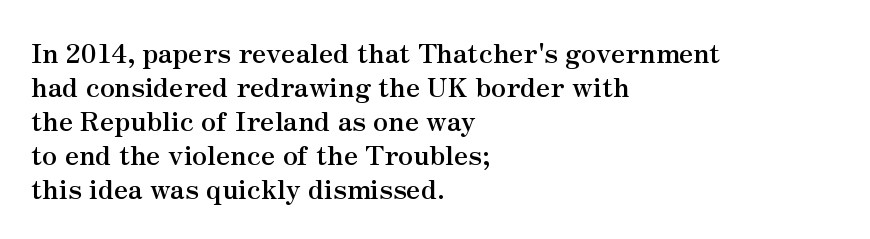
Q: Is the text bold? A: Yes.
Q: Is the text italic (slanted)? A: No, it is upright.
Q: Is the text underlined? A: No.
Q: How is the paragraph aligned? A: Left-aligned.
Q: Is the spacing between letters normal or unusually wide? A: Normal.
Q: Is the spacing between lines tight, normal or loose? A: Normal.
